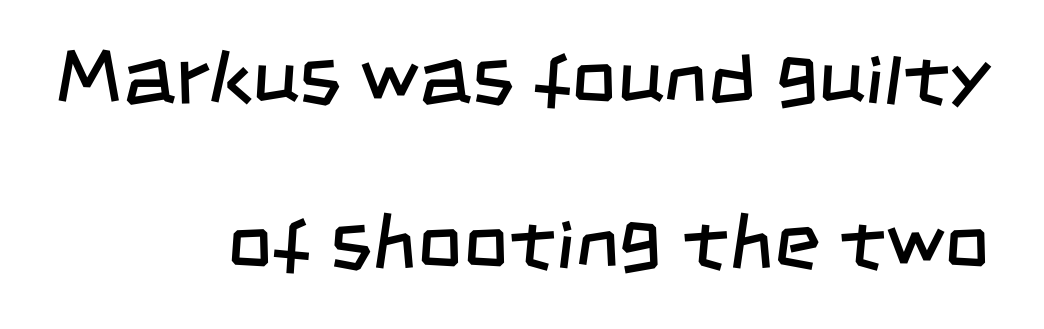
Descenders are the only things crossing below the line. Proportional: the letters do not fall into vertical columns. Letterform terminals end flat and unadorned throughout the passage. Baseline-to-baseline distance is far greater than the letter height. Reading down the block, your eye finds every line finishing at a fixed right position.
